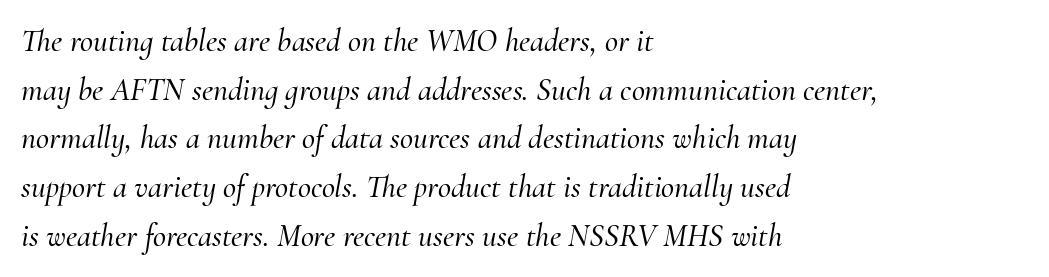
{"serif": "yes", "italic": "yes", "lean": "right", "slant_degrees": 10, "width": "normal", "stroke_contrast": "medium", "x_height": "small", "monospaced": "no", "underline": "no", "align": "left", "line_spacing": "normal", "line_spacing_ratio": 1.52, "letter_spacing": "normal", "letter_spacing_em": 0.0, "glyph_px": 32}
